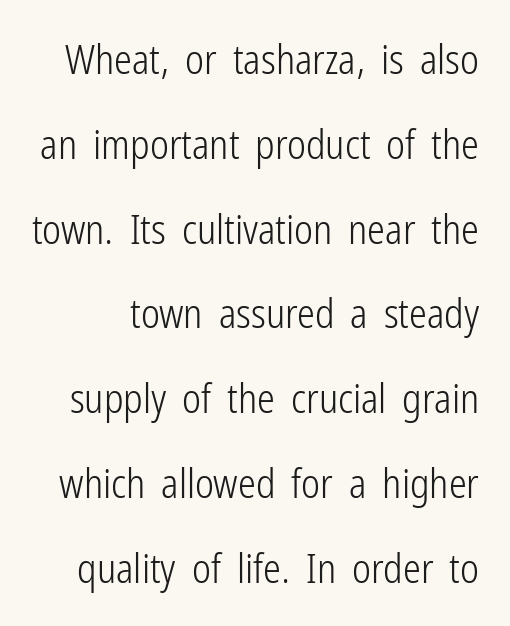
The image shows 40 px light, condensed sans-serif type, upright; set loose line spacing (2.12x), normal letter spacing, not underlined; low stroke contrast and a medium x-height.
